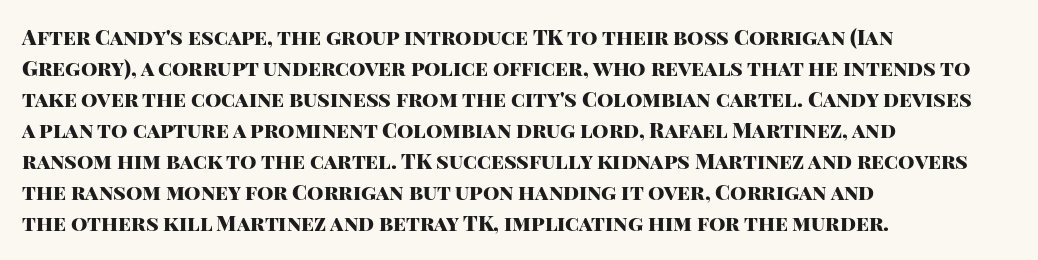
{"italic": "no", "bold": "yes", "underline": "no", "align": "left", "line_spacing": "normal", "line_spacing_ratio": 1.48, "letter_spacing": "normal", "letter_spacing_em": 0.0, "glyph_px": 21}
